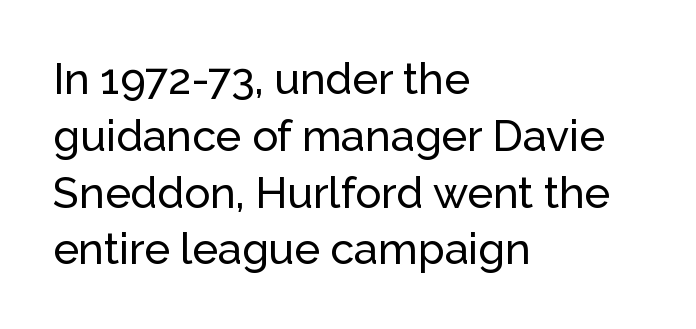
Q: Is the text italic (slanted)? A: No, it is upright.
Q: Is the typeface a serif or a sans-serif typeface? A: Sans-serif.
Q: Is the text underlined? A: No.
Q: How is the paragraph aligned? A: Left-aligned.
Q: Is the spacing between letters normal or unusually wide? A: Normal.
Q: Is the spacing between lines tight, normal or loose? A: Normal.
Q: Width (condensed, normal, or wide)? A: Normal.
Q: Stroke contrast? A: Low.
Q: x-height? A: Medium.
Q: Monospaced? A: No.
